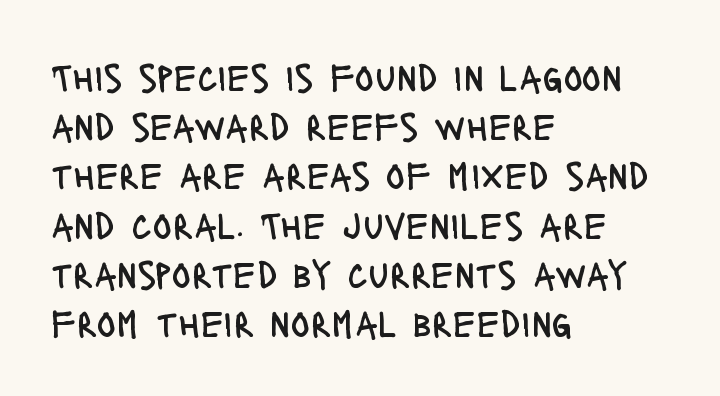
{"serif": "no", "italic": "no", "bold": "no", "weight": "regular", "width": "condensed", "stroke_contrast": "low", "x_height": "large", "monospaced": "no", "underline": "no", "align": "left", "line_spacing_ratio": 1.23, "letter_spacing": "normal", "letter_spacing_em": 0.0, "glyph_px": 40}
